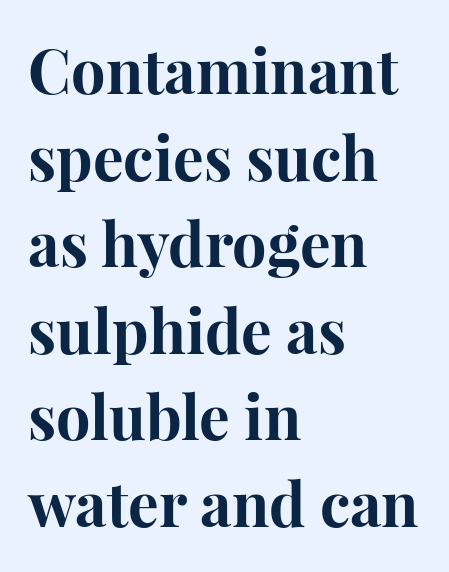
The image shows 61 px bold serif type, upright; set left-aligned, normal line spacing (1.42x), normal letter spacing, not underlined; high stroke contrast and a medium x-height.
